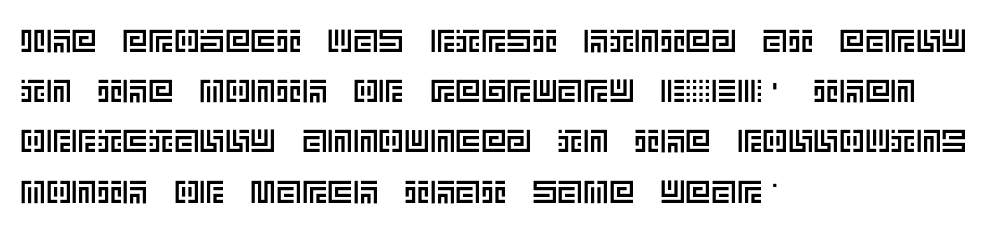
No extra tracking has been applied to these lines. The specimen reads as upright at a glance. Students, observe: this is what conventionally led text looks like. Descender tails drop into unmarked territory.
